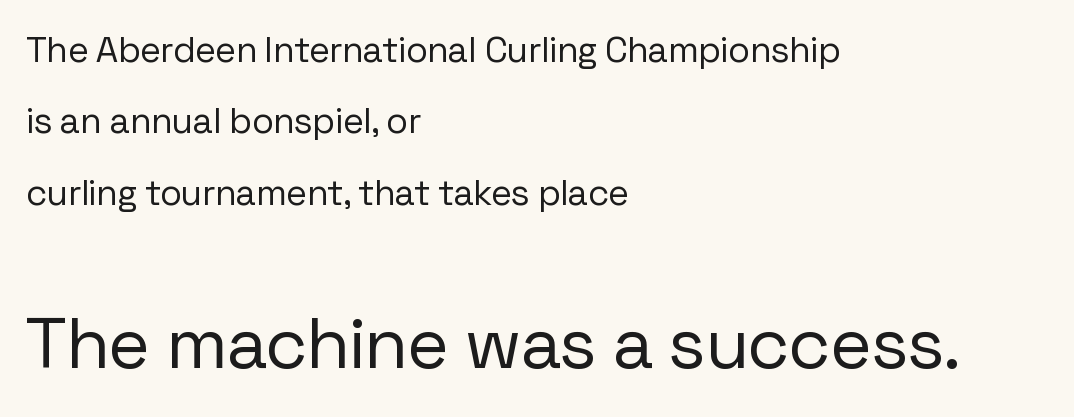
{"serif": "no", "italic": "no", "bold": "no", "weight": "regular", "width": "normal", "stroke_contrast": "low", "x_height": "medium", "monospaced": "no", "underline": "no", "align": "left", "line_spacing": "loose", "line_spacing_ratio": 1.98, "letter_spacing": "normal", "letter_spacing_em": 0.0, "larger_block": "second", "size_ratio": 2.0, "glyph_px": 72}
